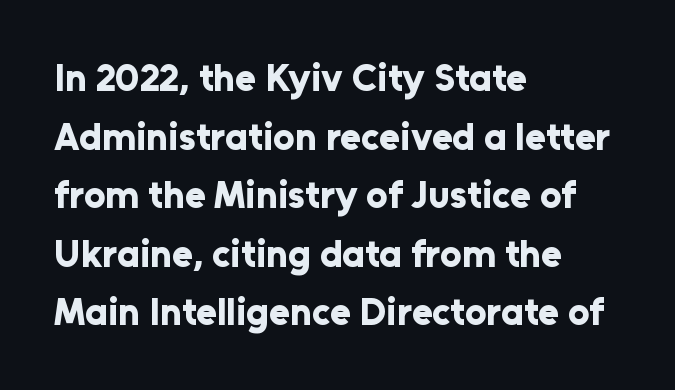
Q: Is the text bold? A: Yes.
Q: Is the text italic (slanted)? A: No, it is upright.
Q: Is the typeface a serif or a sans-serif typeface? A: Sans-serif.
Q: Is the text underlined? A: No.
Q: How is the paragraph aligned? A: Left-aligned.
Q: Is the spacing between letters normal or unusually wide? A: Normal.
Q: Is the spacing between lines tight, normal or loose? A: Normal.
Q: Width (condensed, normal, or wide)? A: Normal.
Q: Stroke contrast? A: Low.
Q: x-height? A: Medium.
Q: Monospaced? A: No.
